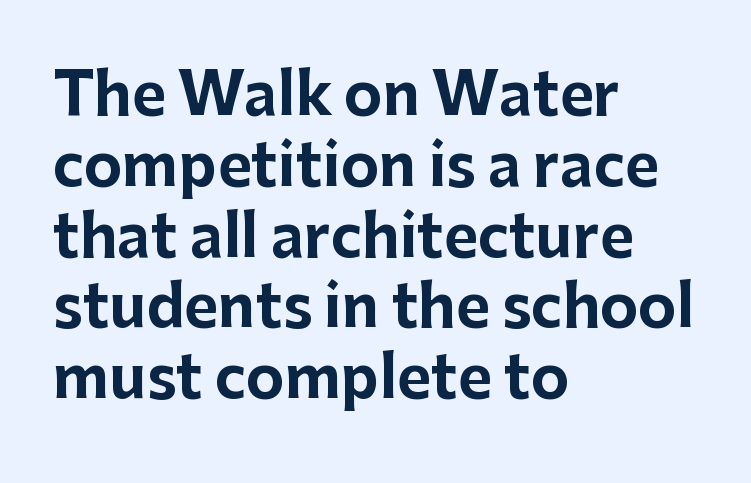
The area under the type is left untouched. In CSS terms this would be text-align: left. Its strokes are broad and dark, the hallmark of bold type. Short note: letters normally spaced. Serif or sans? Sans — the stroke terminals are bare. Character widths vary here, with narrow letters taking less room than wide ones.
